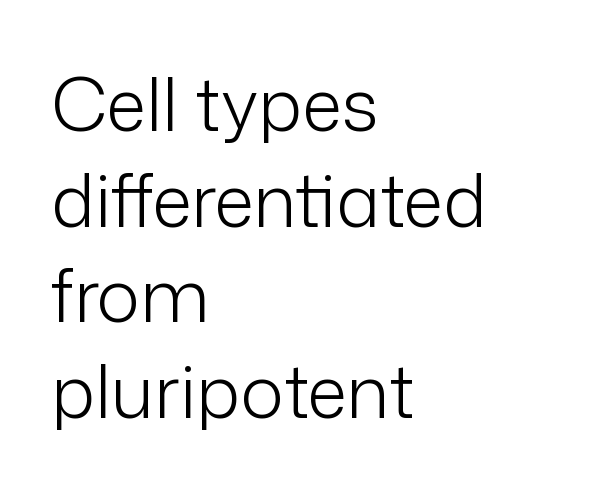
Q: Is the text bold? A: No.
Q: Is the text italic (slanted)? A: No, it is upright.
Q: Is the typeface a serif or a sans-serif typeface? A: Sans-serif.
Q: Is the text underlined? A: No.
Q: How is the paragraph aligned? A: Left-aligned.
Q: Is the spacing between letters normal or unusually wide? A: Normal.
Q: Is the spacing between lines tight, normal or loose? A: Normal.
Q: Width (condensed, normal, or wide)? A: Normal.
Q: Stroke contrast? A: Low.
Q: x-height? A: Medium.
Q: Monospaced? A: No.
